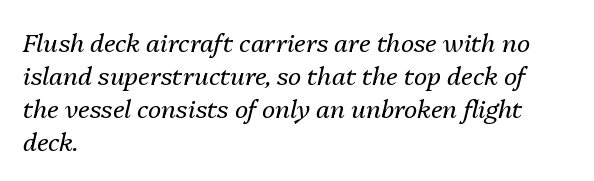
{"italic": "yes", "lean": "right", "slant_degrees": 13, "bold": "no", "underline": "no", "align": "left", "line_spacing": "normal", "line_spacing_ratio": 1.32, "letter_spacing": "normal", "letter_spacing_em": 0.0, "glyph_px": 25}
